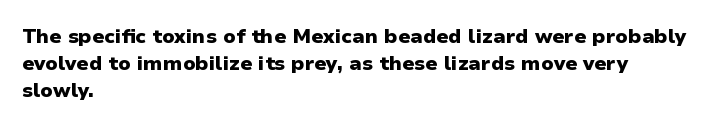
Q: Is the text bold? A: Yes.
Q: Is the text italic (slanted)? A: No, it is upright.
Q: Is the text underlined? A: No.
Q: How is the paragraph aligned? A: Left-aligned.
Q: Is the spacing between letters normal or unusually wide? A: Normal.
Q: Is the spacing between lines tight, normal or loose? A: Normal.
